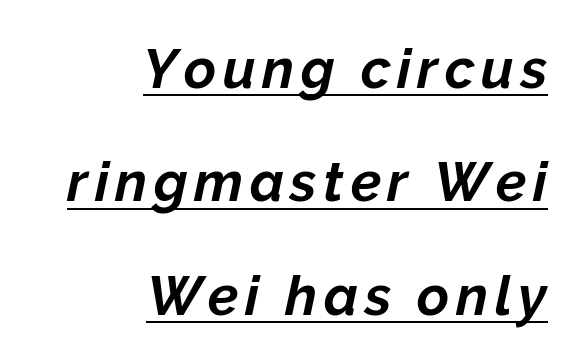
Q: Is the text bold? A: Yes.
Q: Is the text italic (slanted)? A: Yes, it leans right by about 12 degrees.
Q: Is the text underlined? A: Yes.
Q: How is the paragraph aligned? A: Right-aligned.
Q: Is the spacing between lines tight, normal or loose? A: Loose.
Q: Width (condensed, normal, or wide)? A: Normal.
Q: Stroke contrast? A: Low.
Q: x-height? A: Medium.
Q: Monospaced? A: No.
